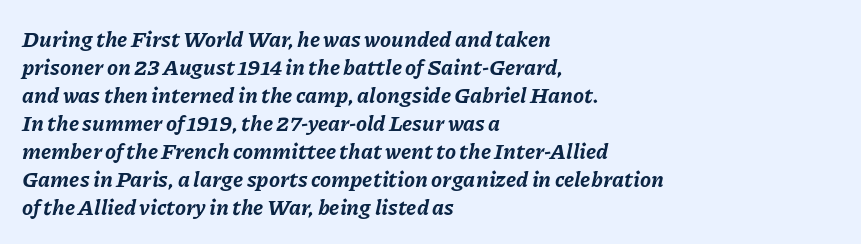
Posture: slanted. Tracking value appears to be zero — textbook default spacing. The passage is arranged the way most books set body copy — flush left. In terms of weight, the rendering is a true, heavy bold. The passage shown stacks its lines at a standard gap.
